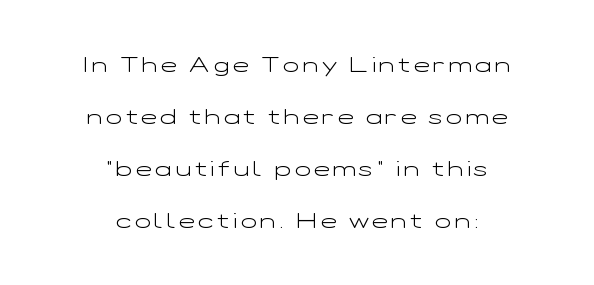
Q: Is the text bold? A: No.
Q: Is the text italic (slanted)? A: No, it is upright.
Q: Is the text underlined? A: No.
Q: How is the paragraph aligned? A: Centered.
Q: Is the spacing between lines tight, normal or loose? A: Loose.
